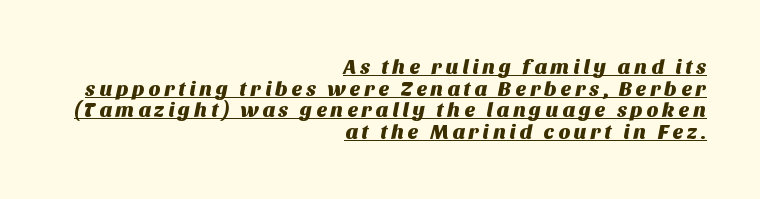
Alignment: flush right. Descenders here cross a horizontal rule under the line. The vertical gap from one line to the next is small.
